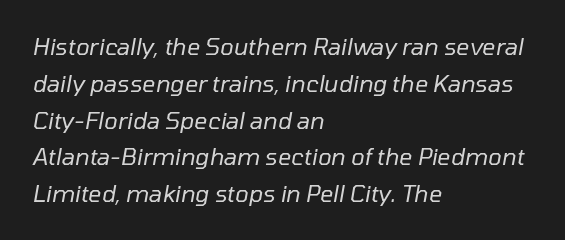
The lines are quadded left. Each row of text sits above clean, open space. Letters have the restrained weight of plain body copy at most. The font's italic variant was chosen for this text.
